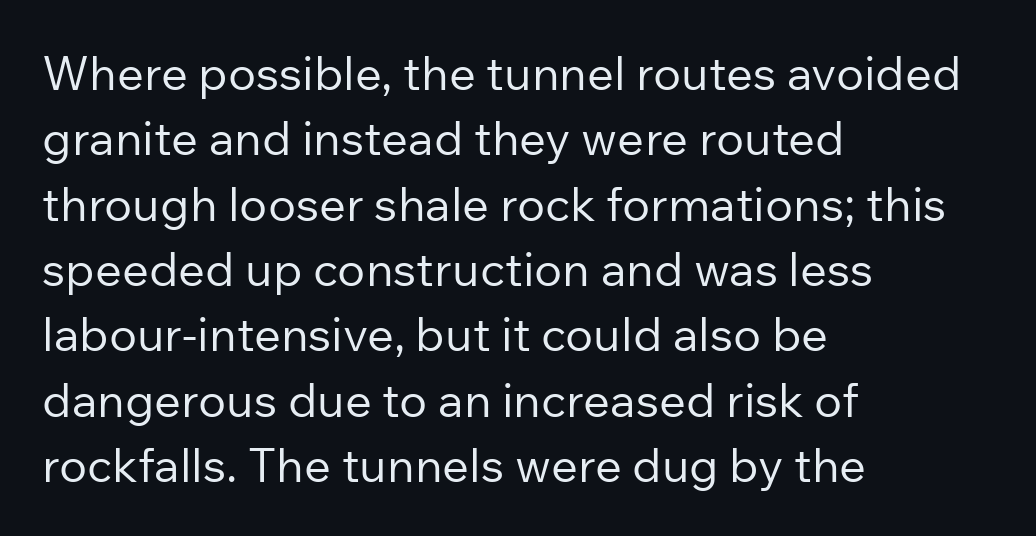
Clear beneath every line of the passage. You can tell it's not italic because the verticals are truly vertical. Does the type have serifs? No, each stem ends abruptly. Vertical spacing — default. Note the varied advance widths — an 'i' is clearly narrower than an 'm'. A student would call this left alignment; a typographer would say flush left, rag right.
